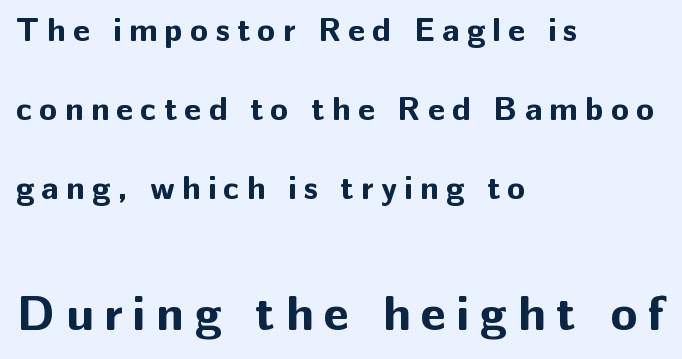
Q: Is the text bold? A: Yes.
Q: Is the text italic (slanted)? A: No, it is upright.
Q: Is the typeface a serif or a sans-serif typeface? A: Sans-serif.
Q: Is the text underlined? A: No.
Q: How is the paragraph aligned? A: Left-aligned.
Q: Is the spacing between letters normal or unusually wide? A: Unusually wide.
Q: Is the spacing between lines tight, normal or loose? A: Loose.
Q: Which block of text is set in a larger size, the first (top) or the second (bottom)? A: The second (bottom) one.
Q: Width (condensed, normal, or wide)? A: Normal.
Q: Stroke contrast? A: Low.
Q: x-height? A: Medium.
Q: Monospaced? A: No.
